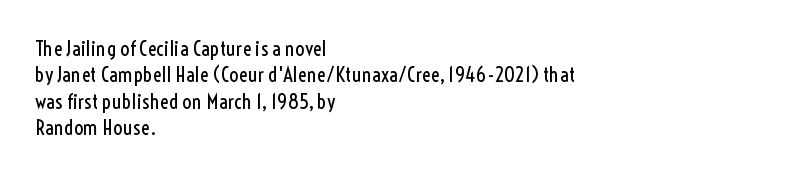
The image shows 21 px text type, upright; set left-aligned, normal line spacing (1.26x), normal letter spacing, not underlined.
